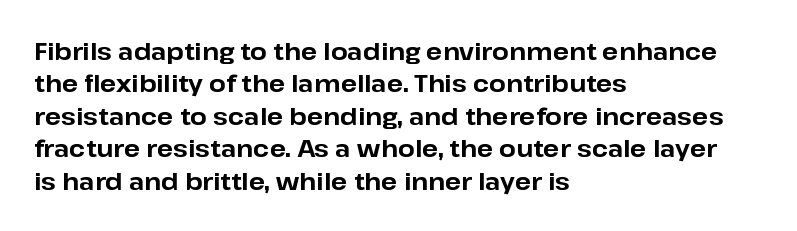
Q: Is the text bold? A: Yes.
Q: Is the text italic (slanted)? A: No, it is upright.
Q: Is the text underlined? A: No.
Q: How is the paragraph aligned? A: Left-aligned.
Q: Is the spacing between letters normal or unusually wide? A: Normal.
Q: Is the spacing between lines tight, normal or loose? A: Normal.
